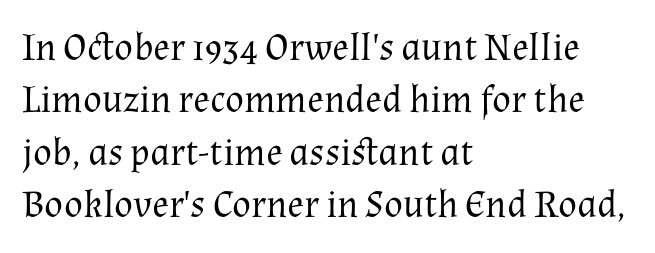
The image shows 39 px regular-weight serif type, upright; set left-aligned, normal line spacing (1.34x), normal letter spacing, not underlined; medium stroke contrast and a medium x-height.
